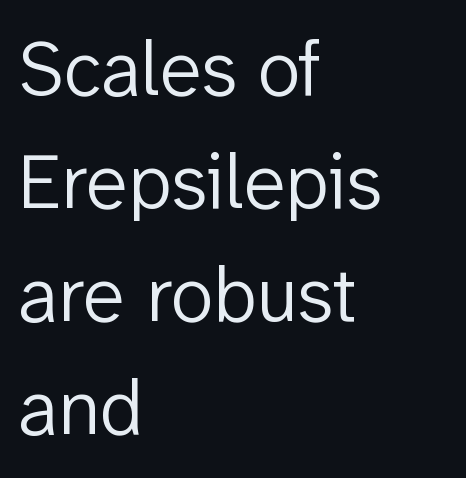
{"serif": "no", "italic": "no", "bold": "no", "weight": "light", "width": "normal", "stroke_contrast": "low", "x_height": "medium", "monospaced": "no", "underline": "no", "align": "left", "line_spacing": "normal", "line_spacing_ratio": 1.45, "letter_spacing": "normal", "letter_spacing_em": 0.0, "glyph_px": 78}
